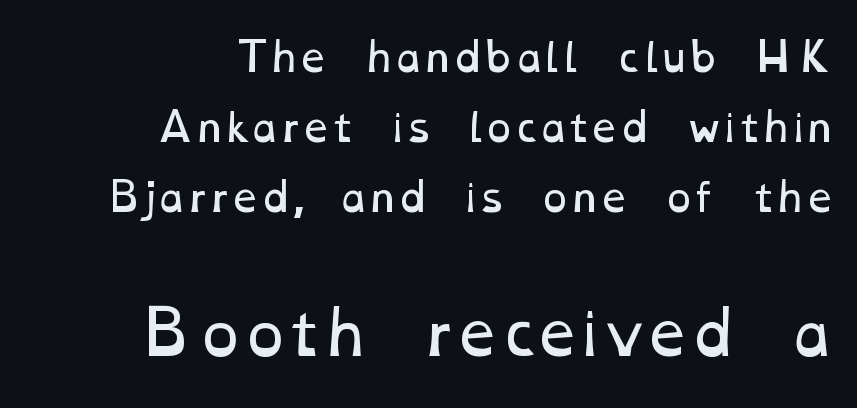
Reading top to bottom, the characters get bigger at the block break. Anything drawn beneath the words? Only blank space. These glyphs show unthickened strokes, regular width or finer. Is the block centered? No — it sits flush against the right margin.
